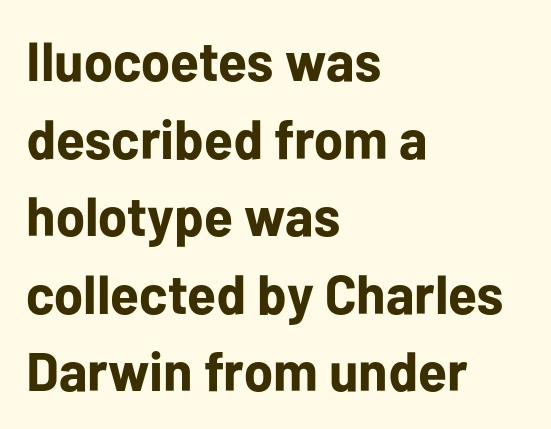
{"serif": "no", "italic": "no", "bold": "yes", "weight": "bold", "width": "normal", "stroke_contrast": "low", "x_height": "medium", "monospaced": "no", "underline": "no", "align": "left", "line_spacing": "normal", "line_spacing_ratio": 1.41, "letter_spacing": "normal", "letter_spacing_em": 0.0, "glyph_px": 55}
